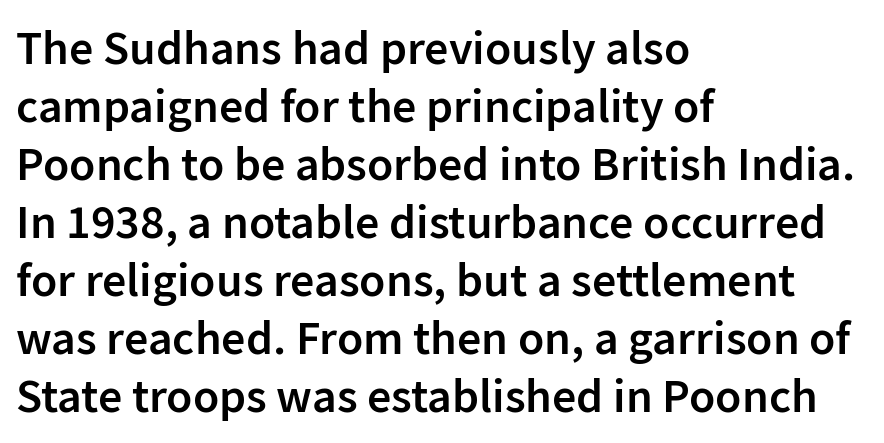
{"serif": "no", "italic": "no", "bold": "semi", "weight": "semibold", "width": "normal", "stroke_contrast": "low", "x_height": "medium", "monospaced": "no", "underline": "no", "align": "left", "line_spacing_ratio": 1.21, "letter_spacing": "normal", "letter_spacing_em": 0.0, "glyph_px": 48}
